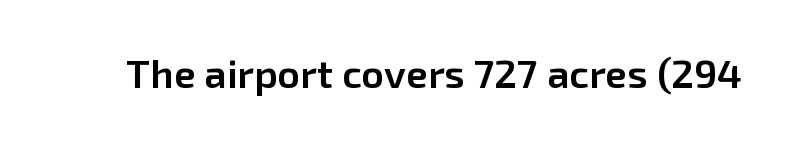
The rendering uses natural spacing where letterforms have individual widths. The area under the type is left untouched. Does the type have serifs? No, each stem ends abruptly. The specimen reads as upright at a glance. A somewhat darkened texture: the type is semibold rather than bold. You could call the tracking neutral — neither tight nor loose.
